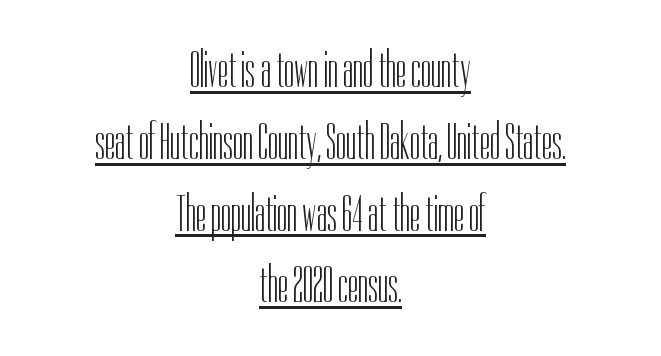
The image shows 52 px light, condensed sans-serif type, upright; set centered, normal line spacing (1.38x), normal letter spacing, underlined; low stroke contrast and a medium x-height.
